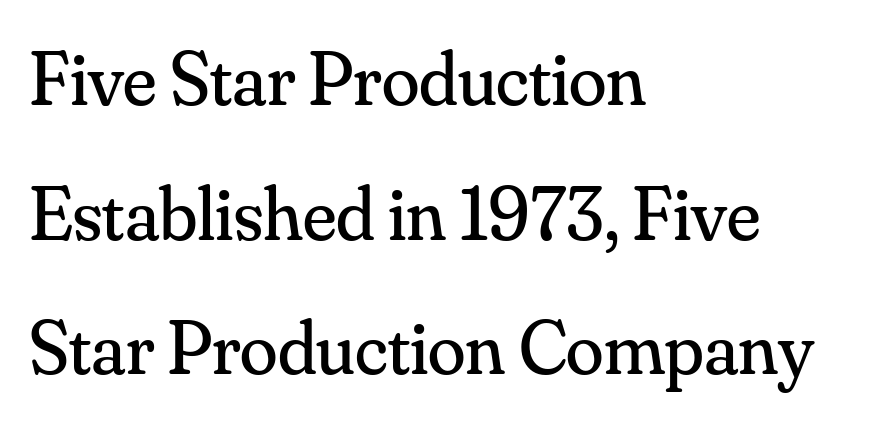
These lines keep a tight, regular rhythm from letter to letter. The weight tops out at a normal text grade. Descenders are the only things crossing below the line. The lines are quadded left. Do the characters align in a grid? No, the font is proportional. Rendered with straight, roman letterforms.
